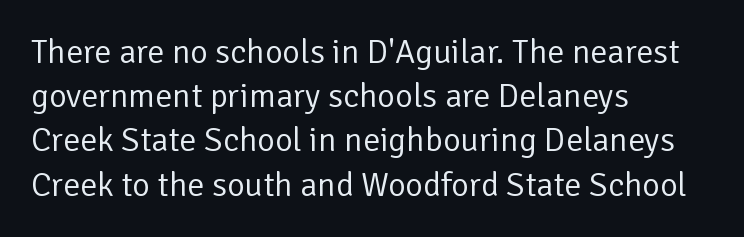
{"serif": "no", "italic": "no", "bold": "no", "weight": "regular", "width": "normal", "stroke_contrast": "low", "x_height": "medium", "monospaced": "no", "underline": "no", "align": "left", "line_spacing": "normal", "line_spacing_ratio": 1.3, "letter_spacing": "normal", "letter_spacing_em": 0.0, "glyph_px": 34}
